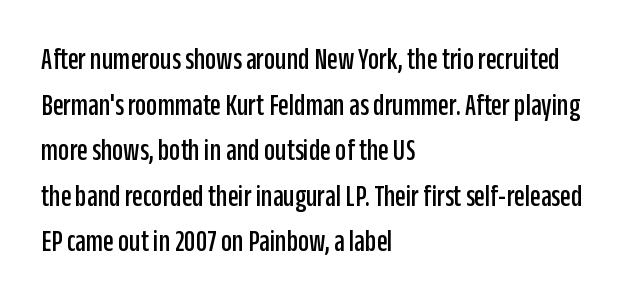
Stroke terminals: plain, sans-serif. The text block is weighted toward the left margin, trailing off unevenly rightward. If you drew a line through each stem, it would be perfectly vertical. Descender tails drop into unmarked territory. What stands out about the letter spacing? Nothing — it is the standard amount.
